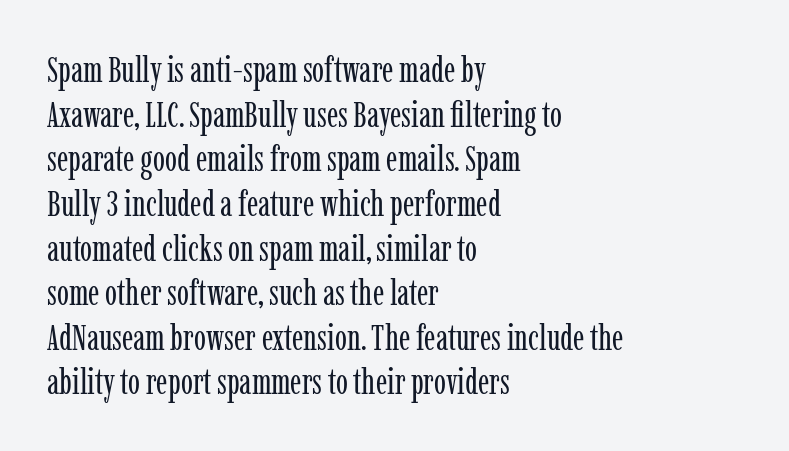
The image shows 36 px regular-weight, condensed serif type, upright; set left-aligned, line spacing 1.24x, normal letter spacing, not underlined; low stroke contrast and a medium x-height.
